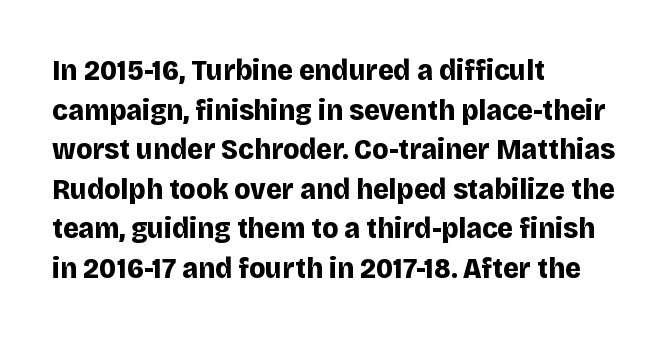
The image shows 30 px bold sans-serif type, upright; set left-aligned, normal line spacing (1.32x), normal letter spacing, not underlined; low stroke contrast and a large x-height.
